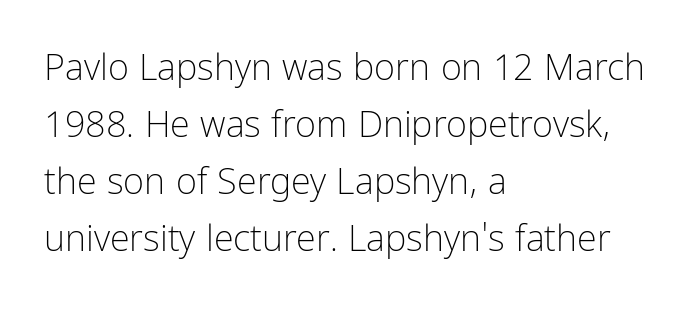
Q: Is the text bold? A: No.
Q: Is the text italic (slanted)? A: No, it is upright.
Q: Is the typeface a serif or a sans-serif typeface? A: Sans-serif.
Q: Is the text underlined? A: No.
Q: How is the paragraph aligned? A: Left-aligned.
Q: Is the spacing between letters normal or unusually wide? A: Normal.
Q: Is the spacing between lines tight, normal or loose? A: Normal.
Q: Width (condensed, normal, or wide)? A: Condensed.
Q: Stroke contrast? A: Low.
Q: x-height? A: Medium.
Q: Monospaced? A: No.
